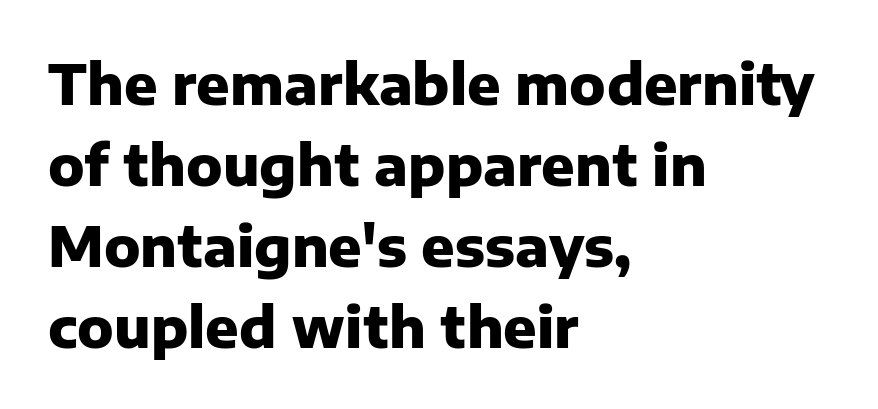
{"serif": "no", "italic": "no", "bold": "yes", "weight": "heavy", "width": "normal", "stroke_contrast": "low", "x_height": "medium", "monospaced": "no", "underline": "no", "align": "left", "line_spacing": "normal", "line_spacing_ratio": 1.47, "letter_spacing": "normal", "letter_spacing_em": 0.0, "glyph_px": 55}
